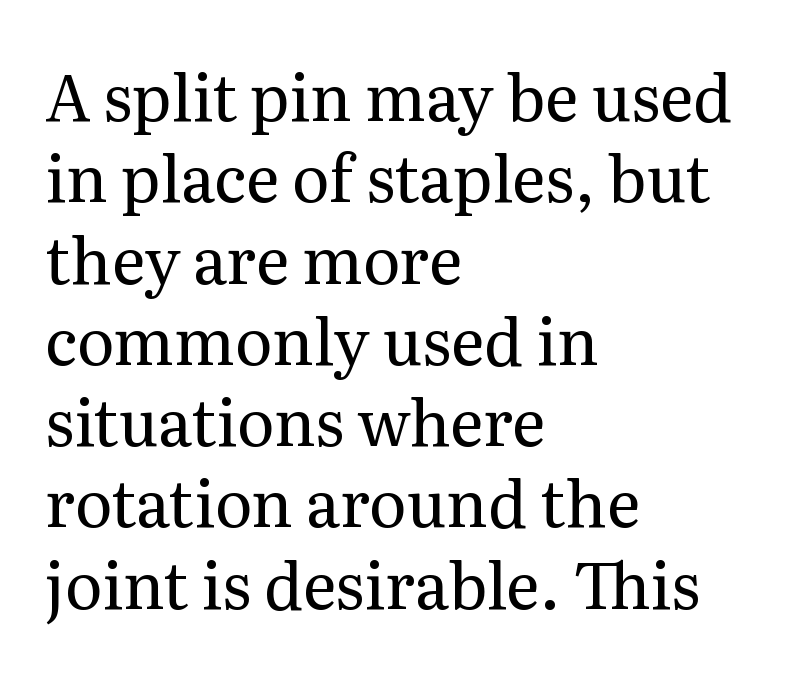
This is serif lettering, the kind often seen in printed books. No extra tracking has been applied to these lines. The font sits on the lighter half of the weight spectrum, regular included. A clean baseline with only descenders dipping below it. The paragraph shown leans on its left margin. Baseline-to-baseline distance is the conventional proportion of letter height.
